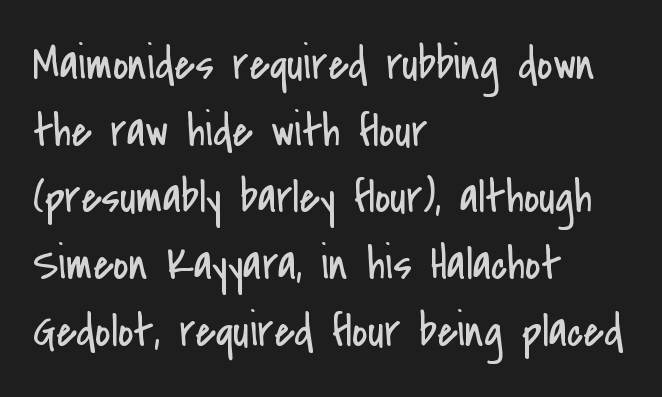
Regular leading. Spacing between characters is what you'd get straight out of the box. The face looks like a standard text weight, possibly lighter. Letters rest on an invisible, unmarked baseline.
